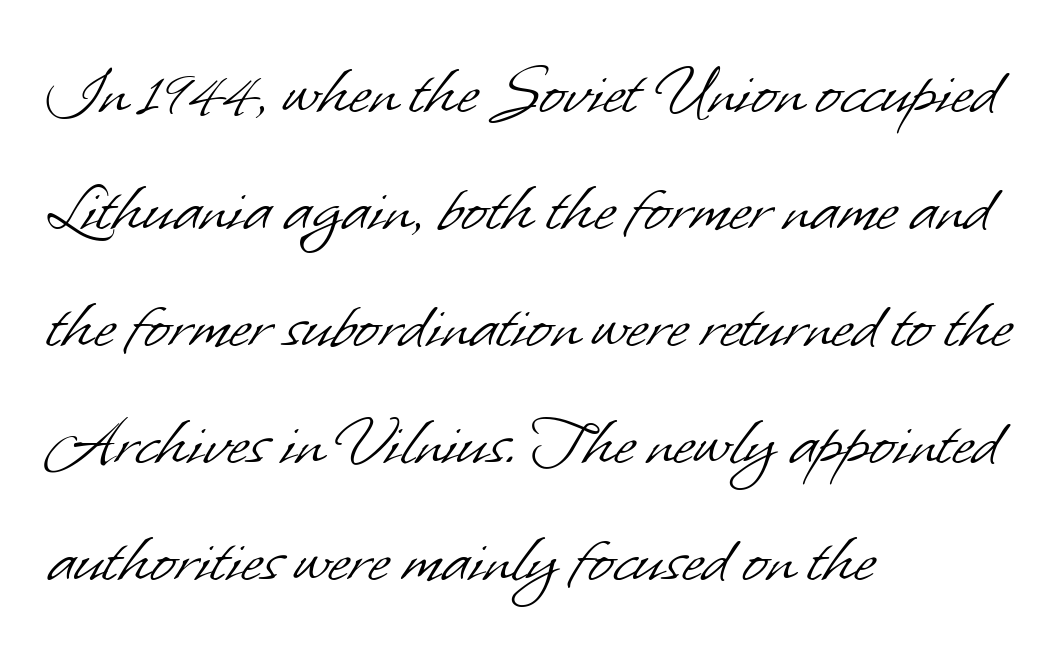
{"serif": "no", "bold": "no", "weight": "light", "width": "normal", "stroke_contrast": "low", "x_height": "small", "monospaced": "no", "underline": "no", "align": "left", "line_spacing": "normal", "line_spacing_ratio": 1.56, "letter_spacing": "normal", "letter_spacing_em": 0.0, "glyph_px": 75}
